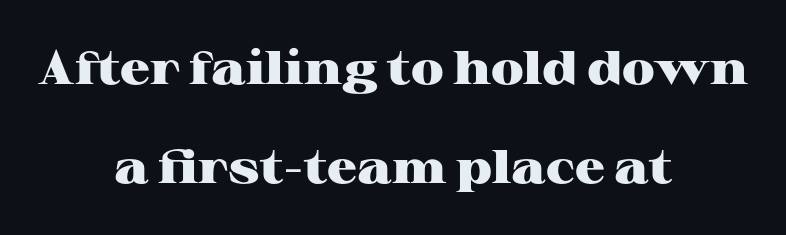
Spacing verdict: proportional, widths tailored to each character. The horizontal fit of the characters is conventional and even. Regarding leading, the lines here are spaced well apart. Rule under the text: the space is simply empty. These lines are centered, leaving both edges ragged. Look at the bottom of the vertical strokes: they flare into serifs here.
